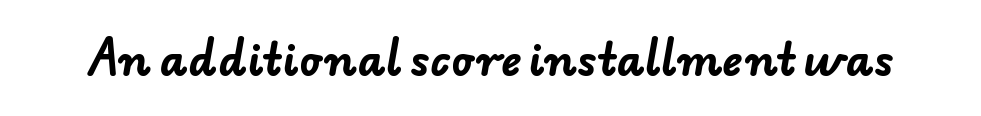
The image shows 43 px bold sans-serif type; set normal letter spacing, not underlined; low stroke contrast and a small x-height.
